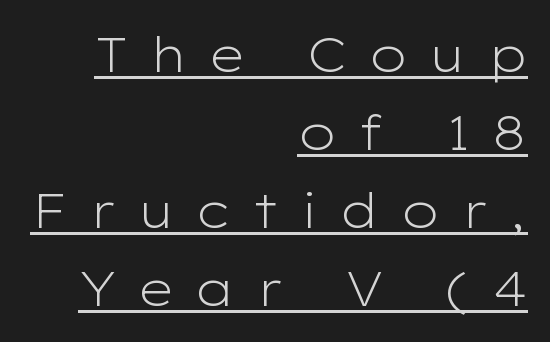
The image shows 49 px light, wide sans-serif type, upright; set right-aligned, normal line spacing (1.59x), unusually wide letter spacing (+0.43 em), underlined; low stroke contrast and a medium x-height.
